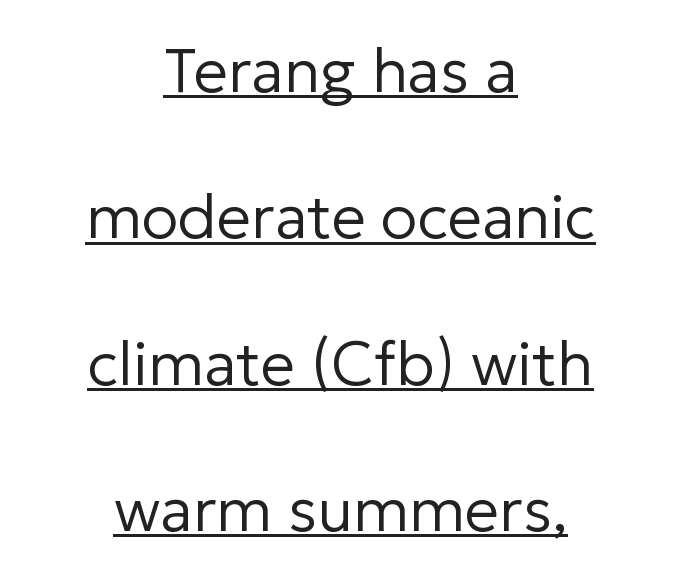
Q: Is the text bold? A: No.
Q: Is the text italic (slanted)? A: No, it is upright.
Q: Is the typeface a serif or a sans-serif typeface? A: Sans-serif.
Q: Is the text underlined? A: Yes.
Q: How is the paragraph aligned? A: Centered.
Q: Is the spacing between letters normal or unusually wide? A: Normal.
Q: Is the spacing between lines tight, normal or loose? A: Loose.
Q: Width (condensed, normal, or wide)? A: Normal.
Q: Stroke contrast? A: Low.
Q: x-height? A: Medium.
Q: Monospaced? A: No.
